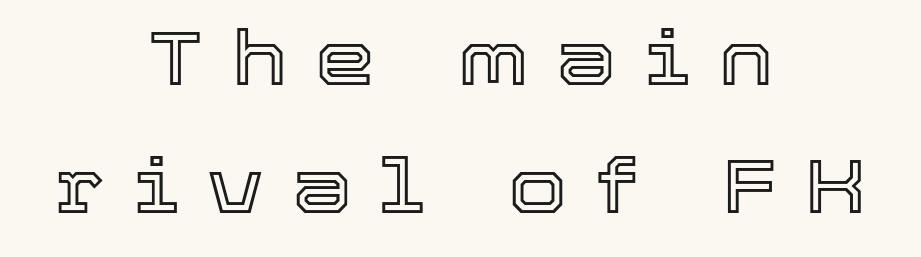
Q: Is the text italic (slanted)? A: No, it is upright.
Q: Is the text underlined? A: No.
Q: How is the paragraph aligned? A: Centered.
Q: Is the spacing between letters normal or unusually wide? A: Unusually wide.
Q: Is the spacing between lines tight, normal or loose? A: Normal.
Q: Width (condensed, normal, or wide)? A: Normal.
Q: x-height? A: Medium.
Q: Monospaced? A: No.
